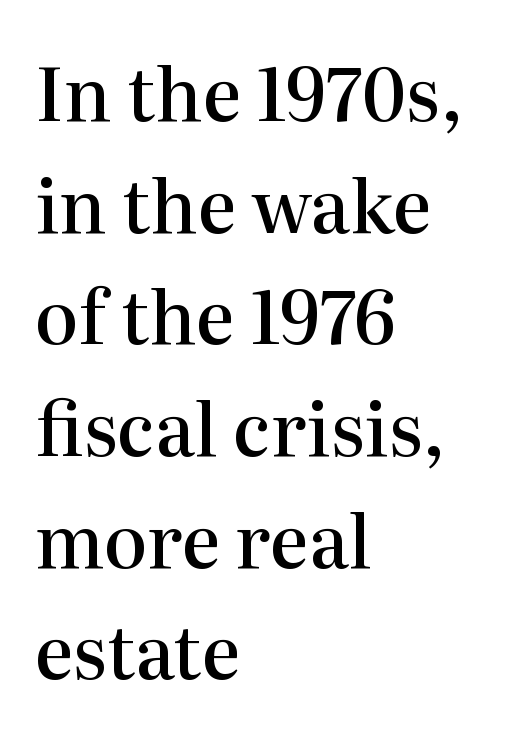
{"serif": "yes", "italic": "no", "bold": "semi", "weight": "semibold", "width": "normal", "stroke_contrast": "high", "x_height": "medium", "monospaced": "no", "underline": "no", "align": "left", "line_spacing": "normal", "line_spacing_ratio": 1.53, "letter_spacing": "normal", "letter_spacing_em": 0.0, "glyph_px": 73}
